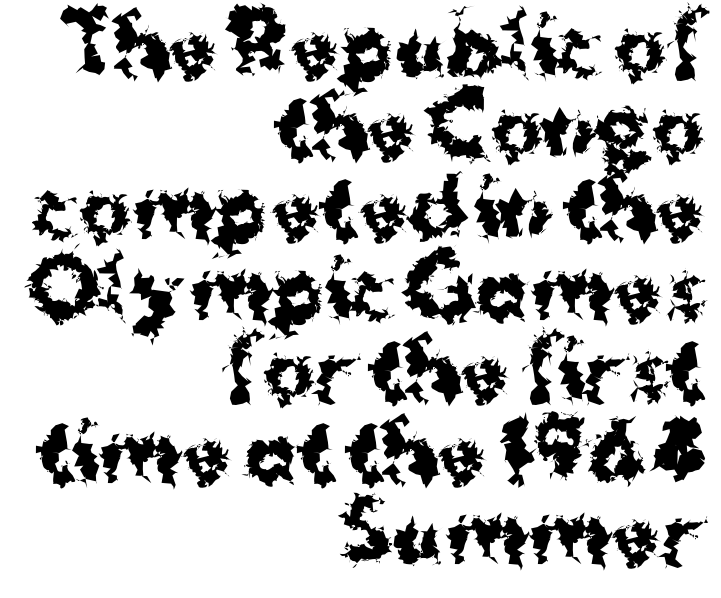
Italic: no, the glyphs are upright roman. Set as a true bold cut, around the 700 mark. The setting favours the right margin, as signatures and pull-quotes sometimes do. What kind of face is this? One without serifs — a sans. The letters advance in unequal steps, a hallmark of proportional type. Caption: standard tracking, unaltered.
